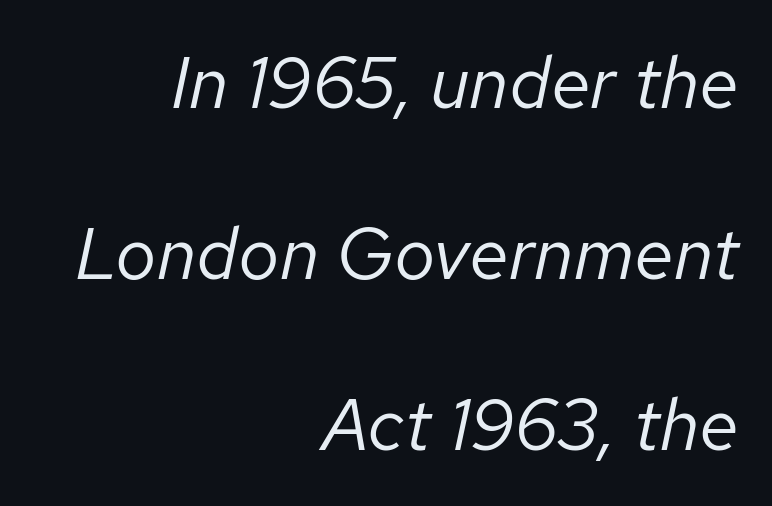
If you drew a line through each stem, it would be angled. Summary of vertical rhythm: relaxed, with wide interline spacing. A typesetter would call this zero additional tracking. Check the space under the baseline: it is left empty.
